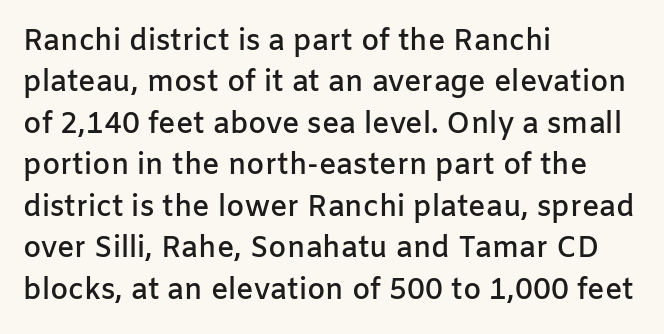
{"serif": "no", "italic": "no", "bold": "semi", "weight": "semibold", "width": "normal", "stroke_contrast": "low", "x_height": "medium", "monospaced": "no", "underline": "no", "align": "left", "line_spacing": "normal", "line_spacing_ratio": 1.43, "letter_spacing": "normal", "letter_spacing_em": 0.0, "glyph_px": 29}
